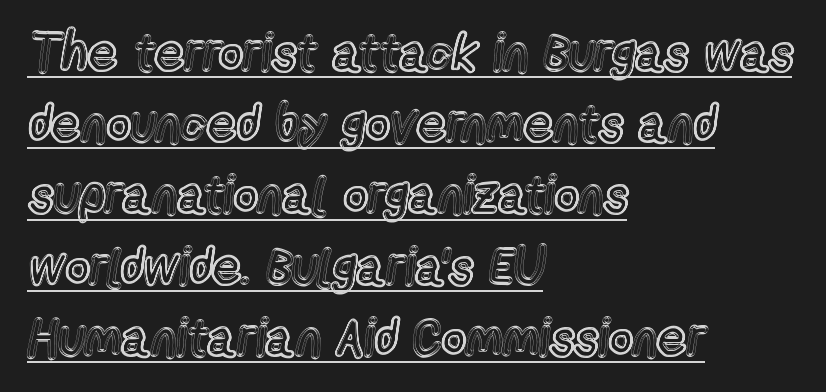
Nobody touched the tracking dial on this one. Do the characters align in a grid? No, the font is proportional. Looks like someone drew a line under every word here. Is there much room between lines? A standard amount, neither cramped nor airy. The paragraph has a hard left edge and a soft right edge.
